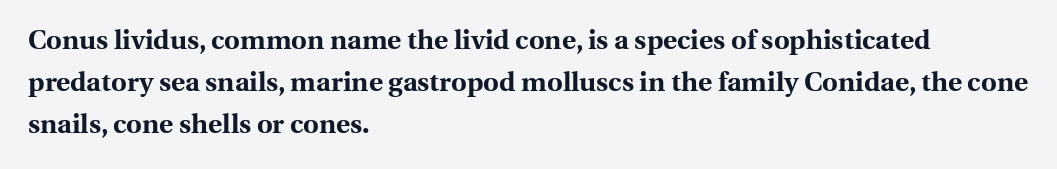
{"italic": "no", "bold": "yes", "underline": "no", "align": "left", "line_spacing": "normal", "line_spacing_ratio": 1.56, "letter_spacing": "normal", "letter_spacing_em": 0.0, "glyph_px": 27}
